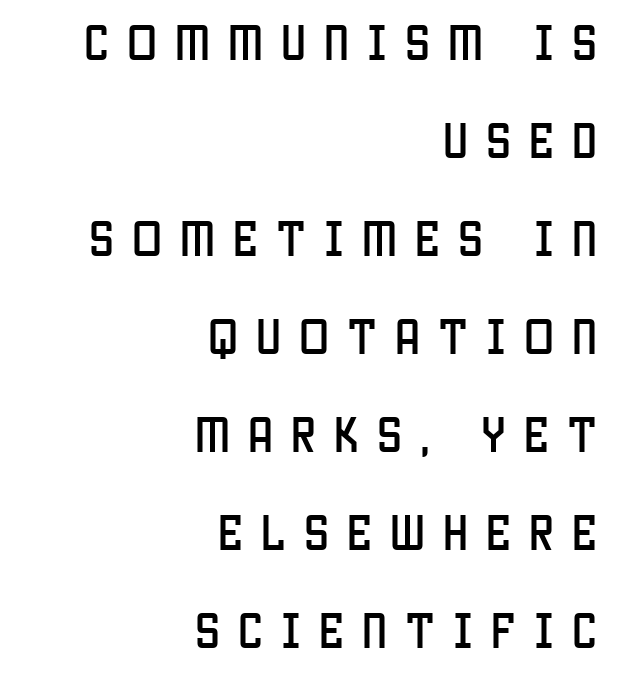
The image shows 40 px condensed sans-serif type, upright; set right-aligned, loose line spacing (2.45x), unusually wide letter spacing (+0.45 em), not underlined; low stroke contrast and a large x-height.
